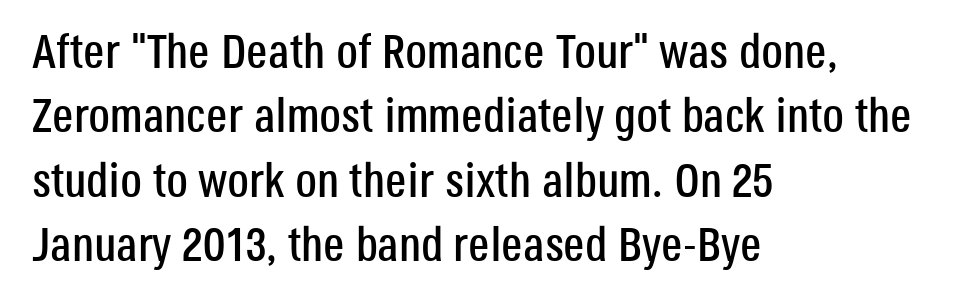
{"serif": "no", "italic": "no", "width": "condensed", "stroke_contrast": "low", "x_height": "large", "monospaced": "no", "underline": "no", "align": "left", "line_spacing": "normal", "line_spacing_ratio": 1.34, "letter_spacing": "normal", "letter_spacing_em": 0.0, "glyph_px": 48}
